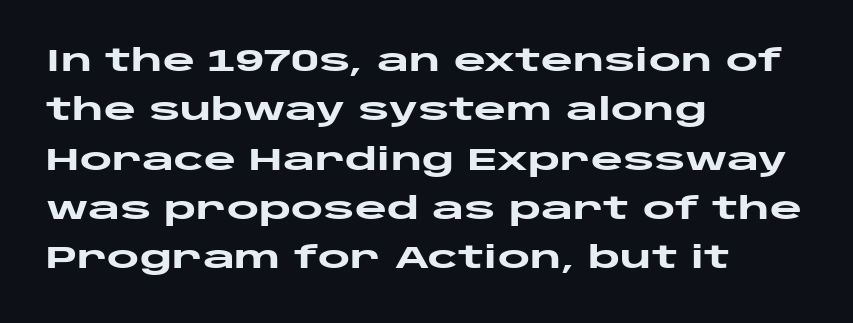
Q: Is the text bold? A: Yes.
Q: Is the text italic (slanted)? A: No, it is upright.
Q: Is the typeface a serif or a sans-serif typeface? A: Sans-serif.
Q: Is the text underlined? A: No.
Q: How is the paragraph aligned? A: Left-aligned.
Q: Is the spacing between letters normal or unusually wide? A: Normal.
Q: Is the spacing between lines tight, normal or loose? A: Normal.
Q: Width (condensed, normal, or wide)? A: Wide.
Q: Stroke contrast? A: Low.
Q: x-height? A: Large.
Q: Monospaced? A: No.
